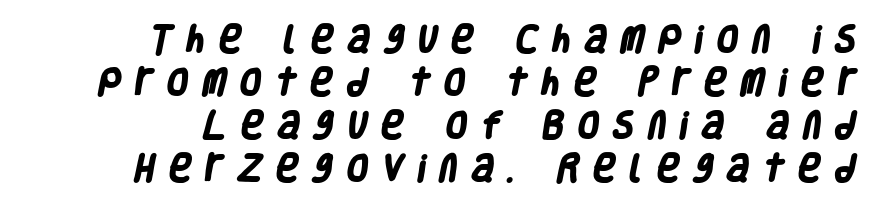
Is this a sans? Yes — the strokes have no serifs. Emphasis by weight is at full strength: bold. Type without underlining. The face used here is proportionally spaced, like ordinary book or web type.
